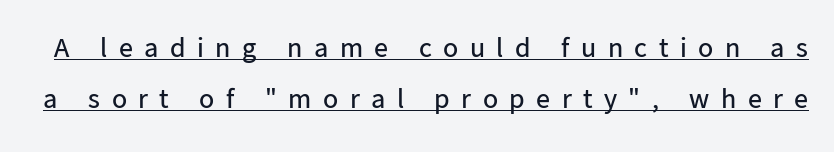
{"serif": "no", "italic": "no", "bold": "no", "weight": "regular", "width": "normal", "stroke_contrast": "low", "x_height": "medium", "monospaced": "no", "underline": "yes", "line_spacing_ratio": 1.82, "letter_spacing": "wide", "letter_spacing_em": 0.41, "glyph_px": 28}
